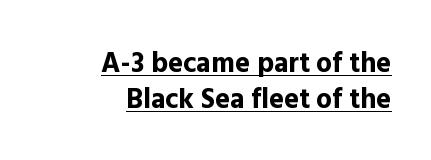
Q: Is the text bold? A: Yes.
Q: Is the text italic (slanted)? A: No, it is upright.
Q: Is the typeface a serif or a sans-serif typeface? A: Sans-serif.
Q: Is the text underlined? A: Yes.
Q: How is the paragraph aligned? A: Right-aligned.
Q: Is the spacing between letters normal or unusually wide? A: Normal.
Q: Is the spacing between lines tight, normal or loose? A: Normal.
Q: Width (condensed, normal, or wide)? A: Normal.
Q: x-height? A: Medium.
Q: Monospaced? A: No.
